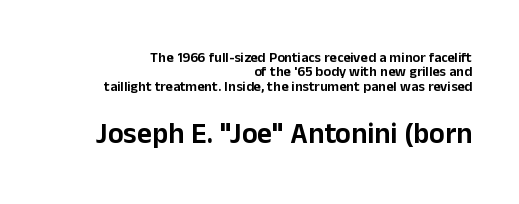
All the whitespace from short lines collects on the left. This sample has the flowing, uneven cadence of proportional lettering. The strip under each line holds only bare page. Posture: straight, roman, zero tilt. Very little white space separates one row of letters from the next.
